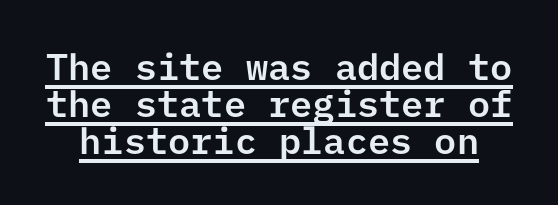
The image shows 37 px sans-serif type, upright; set tight line spacing (1.0x), normal letter spacing, underlined; low stroke contrast and a medium x-height.
